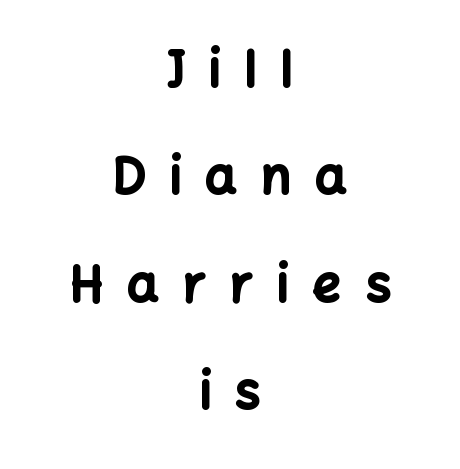
How are the letters spaced? Widely, with obvious added tracking. The line-height multiplier appears high, well above default. Looks like regular typesetting: each glyph gets only the width it needs. Stroke terminals: plain, sans-serif. On the weight axis this lands at bold, roughly 700.
